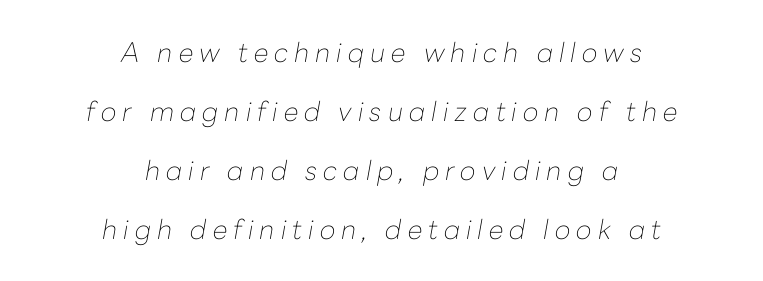
{"italic": "yes", "lean": "right", "slant_degrees": 10, "bold": "no", "underline": "no", "align": "center", "line_spacing": "loose", "line_spacing_ratio": 2.19, "letter_spacing": "wide", "letter_spacing_em": 0.22, "glyph_px": 27}
